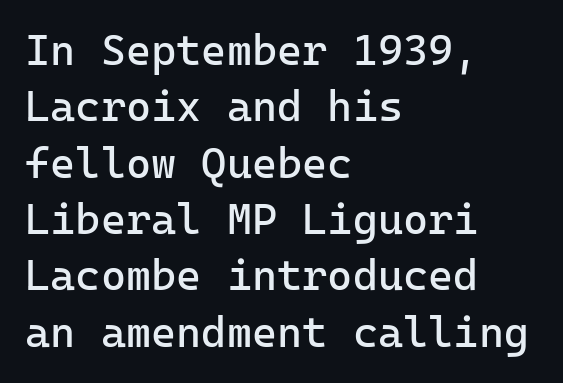
Q: Is the text bold? A: No.
Q: Is the text italic (slanted)? A: No, it is upright.
Q: Is the typeface a serif or a sans-serif typeface? A: Sans-serif.
Q: Is the text underlined? A: No.
Q: How is the paragraph aligned? A: Left-aligned.
Q: Is the spacing between letters normal or unusually wide? A: Normal.
Q: Is the spacing between lines tight, normal or loose? A: Normal.
Q: Width (condensed, normal, or wide)? A: Normal.
Q: Stroke contrast? A: Low.
Q: x-height? A: Medium.
Q: Monospaced? A: Yes.
